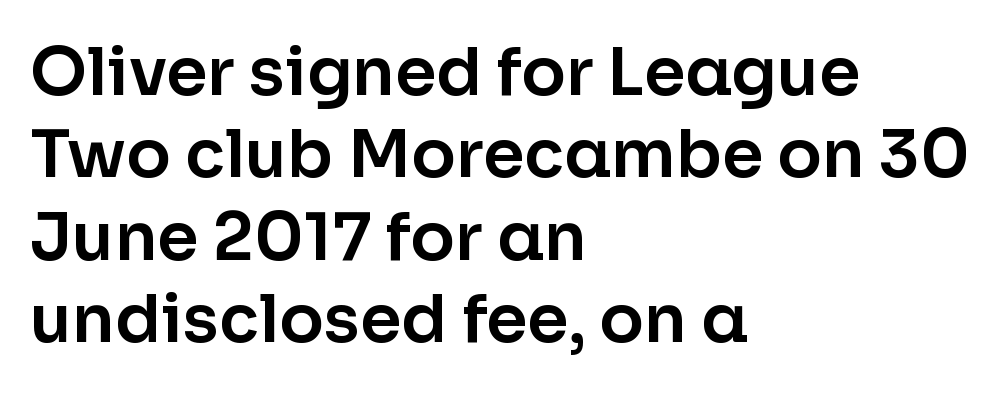
Q: Is the text italic (slanted)? A: No, it is upright.
Q: Is the typeface a serif or a sans-serif typeface? A: Sans-serif.
Q: Is the text underlined? A: No.
Q: How is the paragraph aligned? A: Left-aligned.
Q: Is the spacing between letters normal or unusually wide? A: Normal.
Q: Is the spacing between lines tight, normal or loose? A: Normal.
Q: Width (condensed, normal, or wide)? A: Normal.
Q: Stroke contrast? A: Low.
Q: x-height? A: Medium.
Q: Monospaced? A: No.
